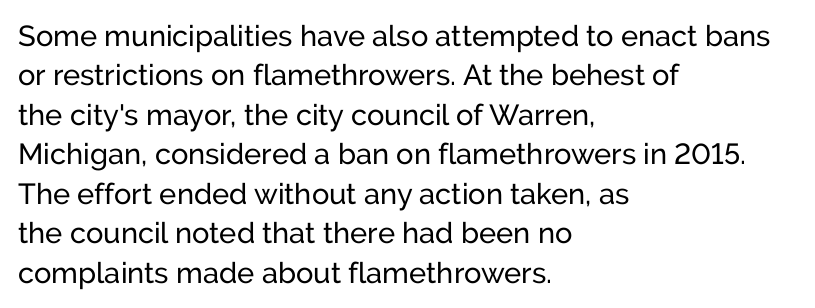
Q: Is the text bold? A: No.
Q: Is the text italic (slanted)? A: No, it is upright.
Q: Is the typeface a serif or a sans-serif typeface? A: Sans-serif.
Q: Is the text underlined? A: No.
Q: How is the paragraph aligned? A: Left-aligned.
Q: Is the spacing between letters normal or unusually wide? A: Normal.
Q: Is the spacing between lines tight, normal or loose? A: Normal.
Q: Width (condensed, normal, or wide)? A: Normal.
Q: Stroke contrast? A: Low.
Q: x-height? A: Medium.
Q: Monospaced? A: No.
